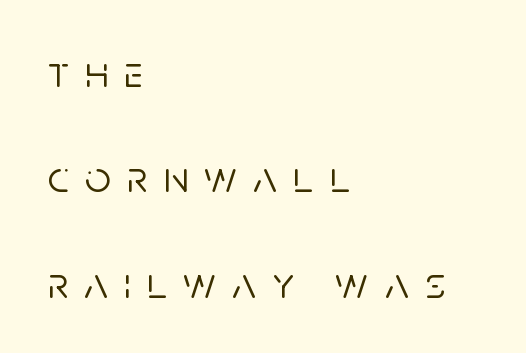
{"serif": "no", "italic": "no", "width": "normal", "stroke_contrast": "low", "x_height": "large", "monospaced": "no", "underline": "no", "align": "left", "line_spacing": "loose", "line_spacing_ratio": 2.34, "letter_spacing": "wide", "letter_spacing_em": 0.36, "glyph_px": 45}
